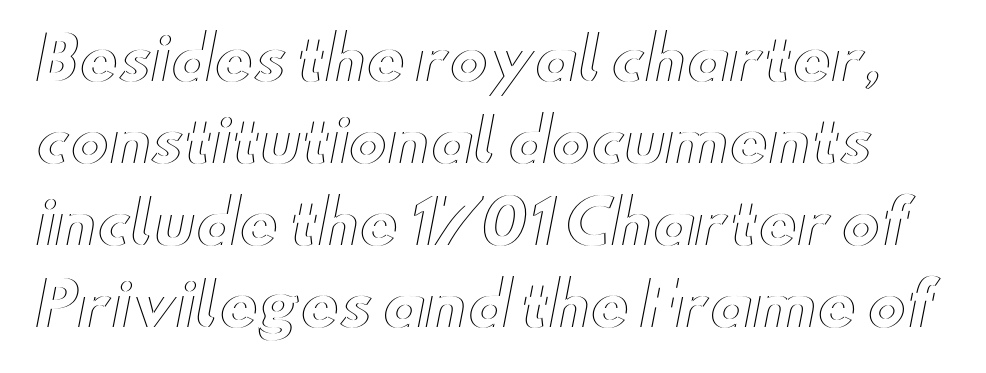
Q: Is the text italic (slanted)? A: Yes.
Q: Is the text underlined? A: No.
Q: Is the spacing between letters normal or unusually wide? A: Normal.
Q: Is the spacing between lines tight, normal or loose? A: Normal.
Q: Width (condensed, normal, or wide)? A: Wide.
Q: x-height? A: Small.
Q: Monospaced? A: No.
